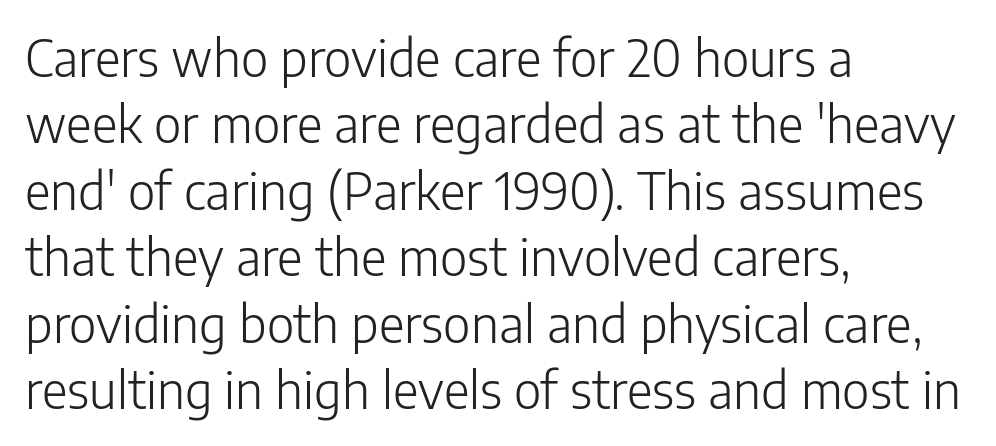
The image shows 50 px light sans-serif type, upright; set left-aligned, normal line spacing (1.33x), normal letter spacing, not underlined; low stroke contrast and a medium x-height.
